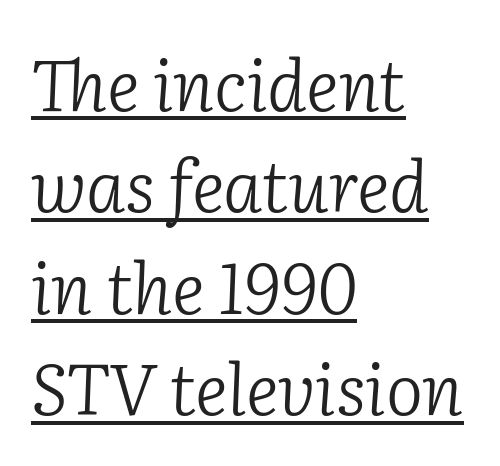
{"serif": "yes", "italic": "yes", "lean": "right", "slant_degrees": 2, "bold": "no", "weight": "light", "width": "normal", "stroke_contrast": "low", "x_height": "medium", "monospaced": "no", "underline": "yes", "align": "left", "line_spacing": "normal", "line_spacing_ratio": 1.45, "letter_spacing": "normal", "letter_spacing_em": 0.0, "glyph_px": 70}
